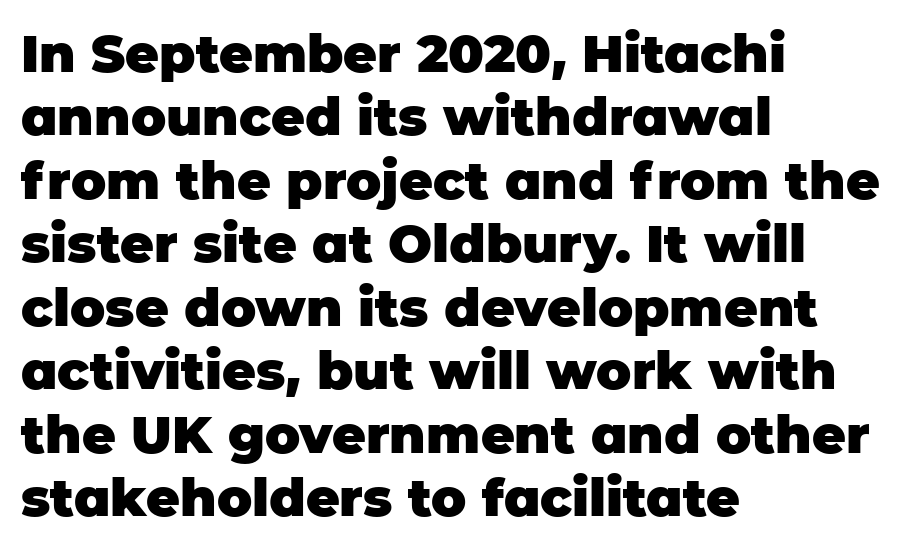
Q: Is the text bold? A: Yes.
Q: Is the text italic (slanted)? A: No, it is upright.
Q: Is the typeface a serif or a sans-serif typeface? A: Sans-serif.
Q: Is the text underlined? A: No.
Q: How is the paragraph aligned? A: Left-aligned.
Q: Is the spacing between letters normal or unusually wide? A: Normal.
Q: Width (condensed, normal, or wide)? A: Normal.
Q: Stroke contrast? A: Low.
Q: x-height? A: Large.
Q: Monospaced? A: No.
